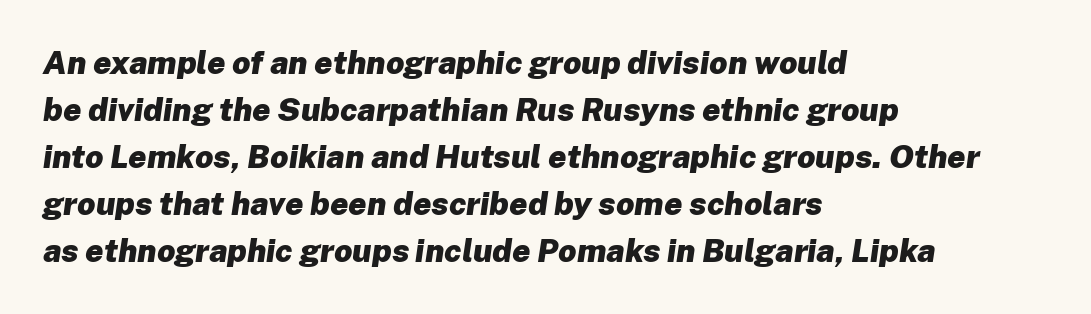
{"italic": "yes", "lean": "right", "slant_degrees": 8, "bold": "yes", "weight": "heavy", "width": "normal", "stroke_contrast": "low", "x_height": "medium", "monospaced": "no", "underline": "no", "align": "left", "line_spacing": "normal", "line_spacing_ratio": 1.47, "letter_spacing": "normal", "letter_spacing_em": 0.0, "glyph_px": 32}
